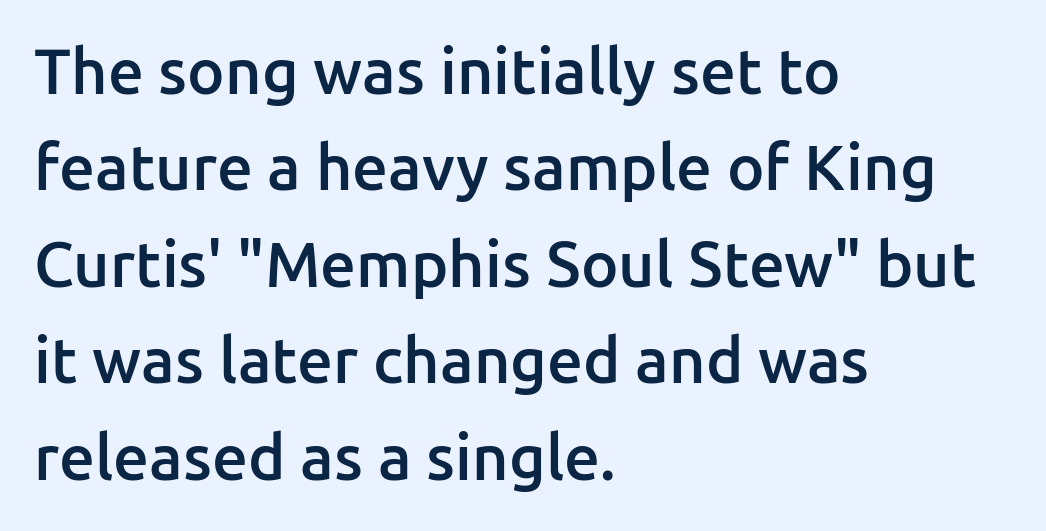
The image shows 63 px semibold sans-serif type, upright; set left-aligned, normal line spacing (1.53x), normal letter spacing, not underlined; low stroke contrast and a medium x-height.
